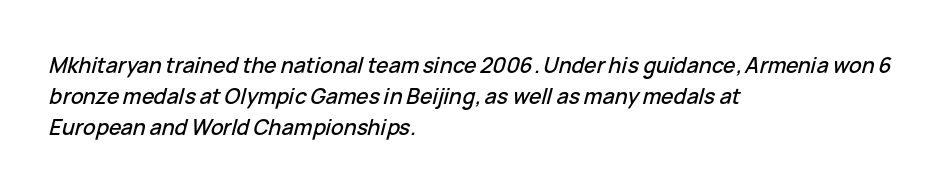
Q: Is the text italic (slanted)? A: Yes, it leans right by about 15 degrees.
Q: Is the text underlined? A: No.
Q: How is the paragraph aligned? A: Left-aligned.
Q: Is the spacing between letters normal or unusually wide? A: Normal.
Q: Is the spacing between lines tight, normal or loose? A: Normal.
